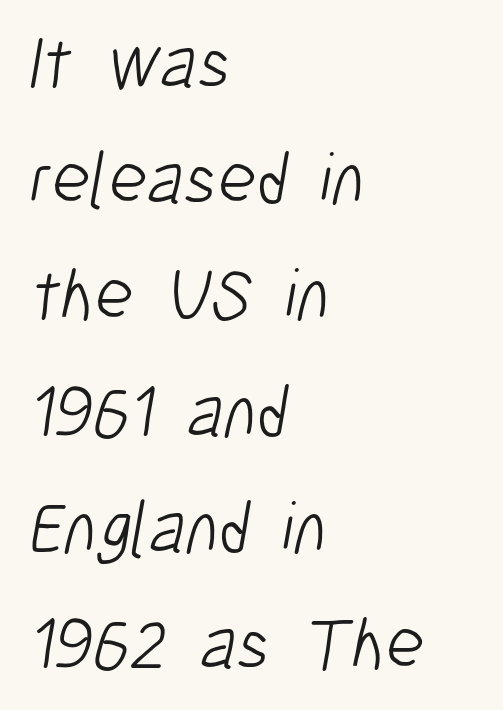
{"serif": "no", "bold": "no", "weight": "light", "width": "condensed", "stroke_contrast": "low", "x_height": "medium", "monospaced": "no", "underline": "no", "align": "left", "line_spacing": "normal", "line_spacing_ratio": 1.57, "letter_spacing": "normal", "letter_spacing_em": 0.0, "glyph_px": 74}
